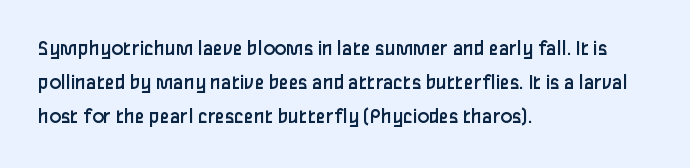
{"italic": "no", "bold": "no", "underline": "no", "align": "left", "line_spacing": "normal", "line_spacing_ratio": 1.55, "letter_spacing": "normal", "letter_spacing_em": 0.0, "glyph_px": 22}
